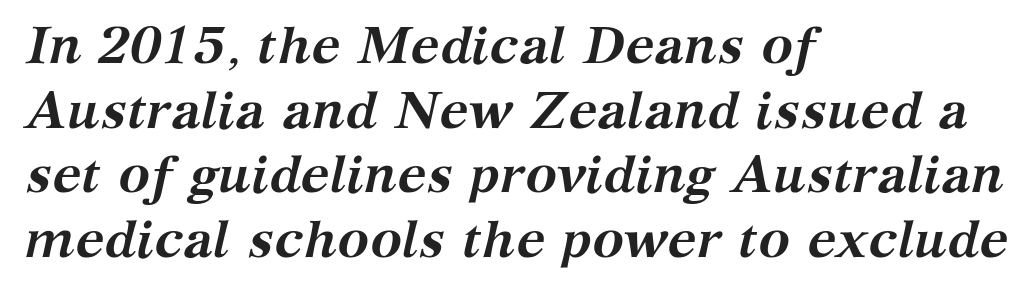
{"serif": "yes", "italic": "yes", "lean": "right", "slant_degrees": 12, "bold": "yes", "weight": "semibold", "width": "normal", "stroke_contrast": "medium", "x_height": "medium", "monospaced": "no", "underline": "no", "align": "left", "line_spacing_ratio": 1.22, "letter_spacing": "normal", "letter_spacing_em": 0.0, "glyph_px": 53}
